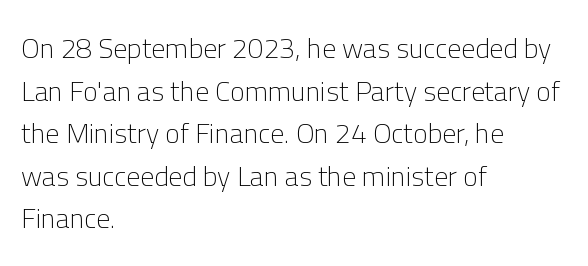
Q: Is the text bold? A: No.
Q: Is the text italic (slanted)? A: No, it is upright.
Q: Is the typeface a serif or a sans-serif typeface? A: Sans-serif.
Q: Is the text underlined? A: No.
Q: How is the paragraph aligned? A: Left-aligned.
Q: Is the spacing between letters normal or unusually wide? A: Normal.
Q: Is the spacing between lines tight, normal or loose? A: Normal.
Q: Width (condensed, normal, or wide)? A: Normal.
Q: Stroke contrast? A: Low.
Q: x-height? A: Medium.
Q: Monospaced? A: No.
